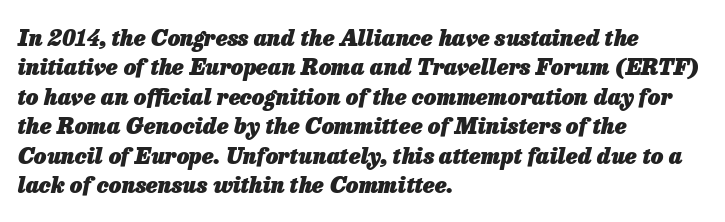
Q: Is the text bold? A: Yes.
Q: Is the text italic (slanted)? A: Yes, it leans right by about 13 degrees.
Q: Is the text underlined? A: No.
Q: How is the paragraph aligned? A: Left-aligned.
Q: Is the spacing between letters normal or unusually wide? A: Normal.
Q: Is the spacing between lines tight, normal or loose? A: Normal.
